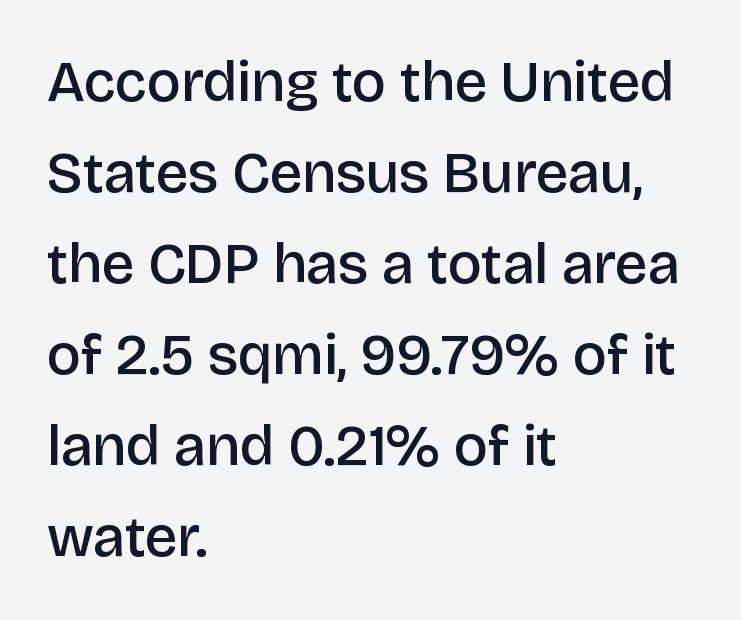
The image shows 58 px semibold sans-serif type, upright; set left-aligned, normal line spacing (1.57x), normal letter spacing, not underlined; low stroke contrast and a large x-height.
